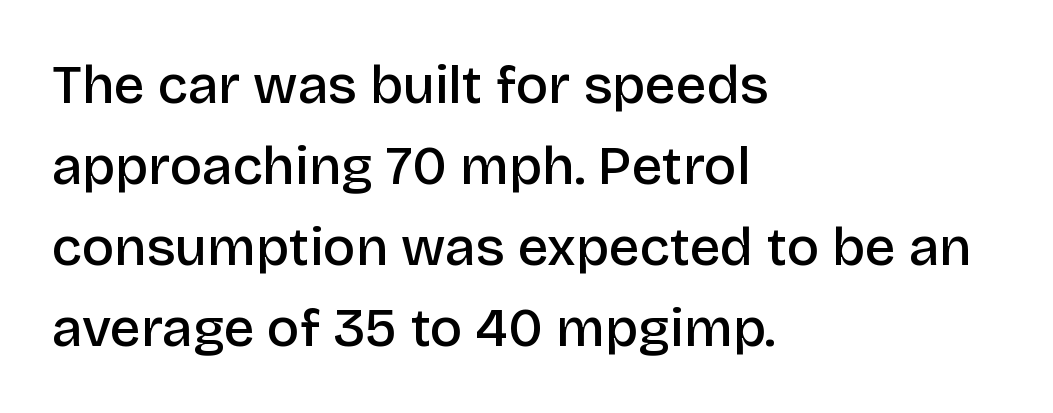
The rendering anchors every line to the left-hand side. Rule under the text: the space is simply empty. Does the weight exceed regular? Yes, but only to semibold. Looks like regular typesetting: each glyph gets only the width it needs. The rendering shows plain stroke endings on the letterforms — a sans-serif design.
